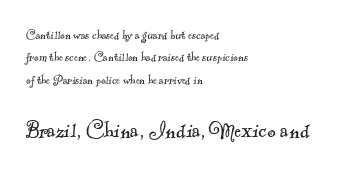
Q: Is the text bold? A: No.
Q: Is the text underlined? A: No.
Q: How is the paragraph aligned? A: Left-aligned.
Q: Is the spacing between letters normal or unusually wide? A: Normal.
Q: Is the spacing between lines tight, normal or loose? A: Normal.
Q: Which block of text is set in a larger size, the first (top) or the second (bottom)? A: The second (bottom) one.
